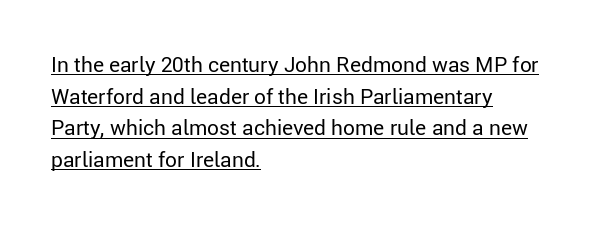
Q: Is the text bold? A: No.
Q: Is the text italic (slanted)? A: No, it is upright.
Q: Is the text underlined? A: Yes.
Q: How is the paragraph aligned? A: Left-aligned.
Q: Is the spacing between letters normal or unusually wide? A: Normal.
Q: Is the spacing between lines tight, normal or loose? A: Normal.
